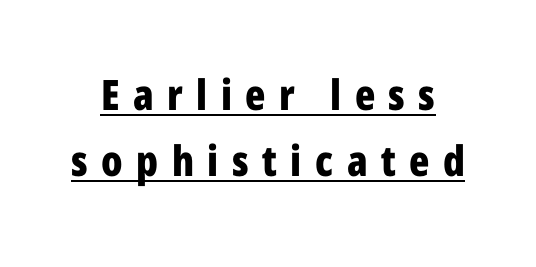
The image shows 42 px bold, condensed sans-serif type, upright; set normal line spacing (1.57x), unusually wide letter spacing (+0.32 em), underlined; low stroke contrast and a medium x-height.
